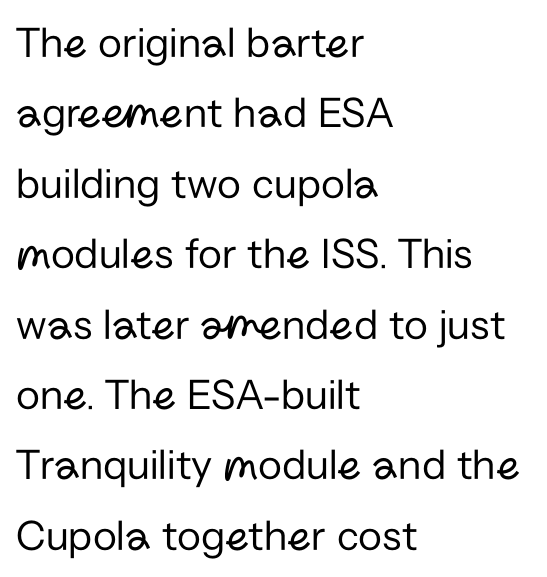
{"serif": "no", "italic": "no", "bold": "no", "weight": "regular", "width": "normal", "stroke_contrast": "low", "x_height": "medium", "monospaced": "no", "underline": "no", "align": "left", "line_spacing": "normal", "line_spacing_ratio": 1.6, "letter_spacing": "normal", "letter_spacing_em": 0.0, "glyph_px": 44}
